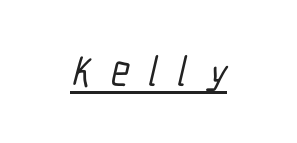
The image shows 42 px condensed sans-serif type; set unusually wide letter spacing (+0.46 em), underlined; low stroke contrast and a medium x-height.
